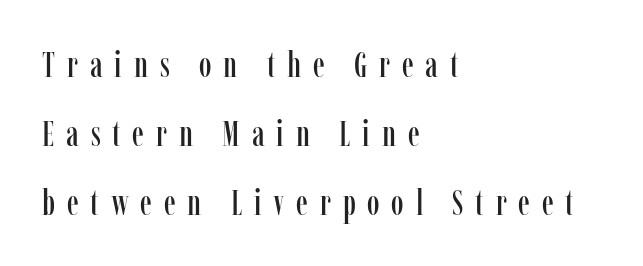
The axis of the letterforms is exactly vertical. Layout note: lines flush left. A typesetter would call this leading open, well beyond the default. You could not count columns in this text — the font is proportionally spaced.
